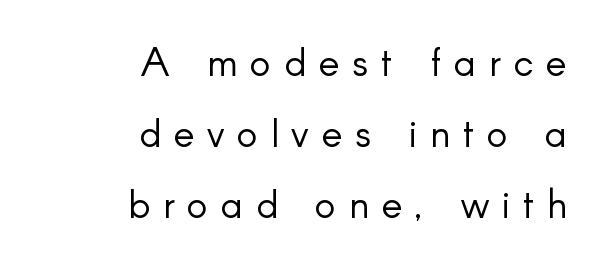
The image shows 39 px light sans-serif type, upright; set right-aligned, line spacing 1.82x, unusually wide letter spacing (+0.33 em), not underlined; low stroke contrast and a small x-height.
